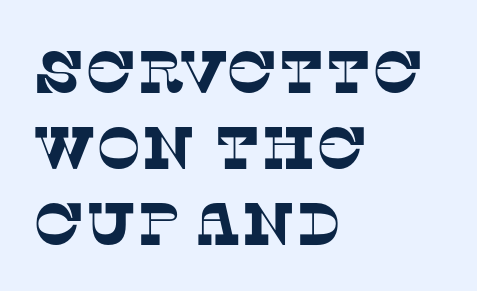
The image shows 60 px serif type; set left-aligned, normal line spacing (1.27x), normal letter spacing, not underlined; low stroke contrast and a large x-height.
